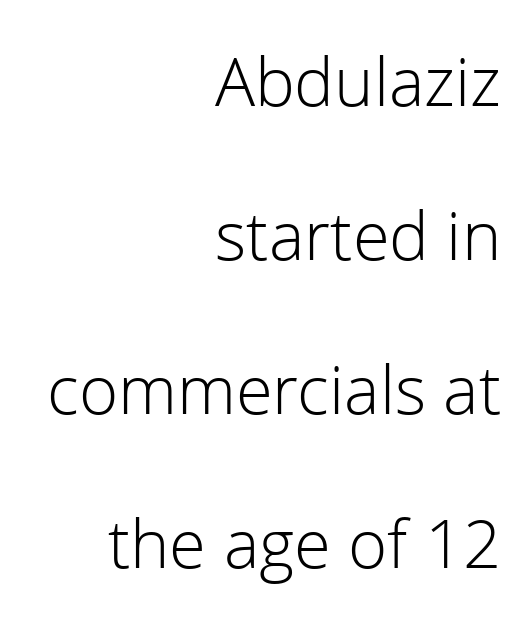
Q: Is the text bold? A: No.
Q: Is the text italic (slanted)? A: No, it is upright.
Q: Is the typeface a serif or a sans-serif typeface? A: Sans-serif.
Q: Is the text underlined? A: No.
Q: How is the paragraph aligned? A: Right-aligned.
Q: Is the spacing between letters normal or unusually wide? A: Normal.
Q: Is the spacing between lines tight, normal or loose? A: Loose.
Q: Width (condensed, normal, or wide)? A: Normal.
Q: Stroke contrast? A: Low.
Q: x-height? A: Medium.
Q: Monospaced? A: No.
